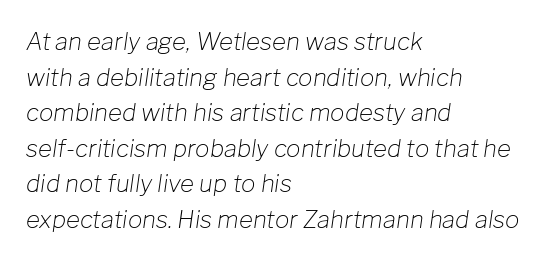
The image shows 24 px text type, italic (leaning right); set left-aligned, normal line spacing (1.48x), normal letter spacing, not underlined.
